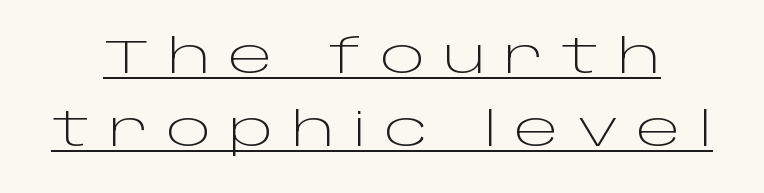
The face used here is a sans, in the tradition of grotesques and geometrics. Spacing between characters has been opened up far beyond the box default. Is this a fixed-width face? No — the glyphs have proportional, varying widths. Leading: standard. Quick note: underline on. This is not heavy type; no bold has been used.
